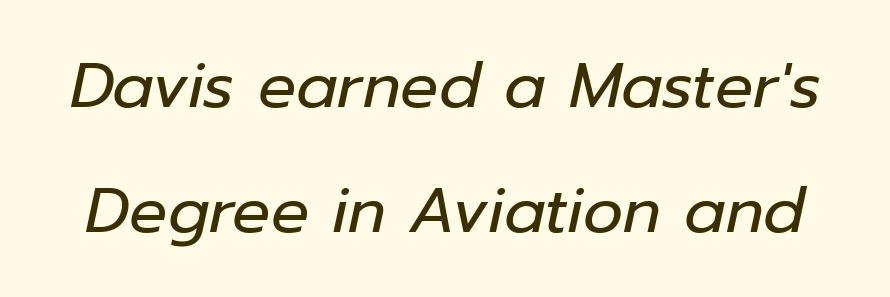
Q: Is the text bold? A: No.
Q: Is the text italic (slanted)? A: Yes, it leans right by about 12 degrees.
Q: Is the text underlined? A: No.
Q: Is the spacing between letters normal or unusually wide? A: Normal.
Q: Is the spacing between lines tight, normal or loose? A: Loose.
Q: Width (condensed, normal, or wide)? A: Normal.
Q: Stroke contrast? A: Low.
Q: x-height? A: Medium.
Q: Monospaced? A: No.
